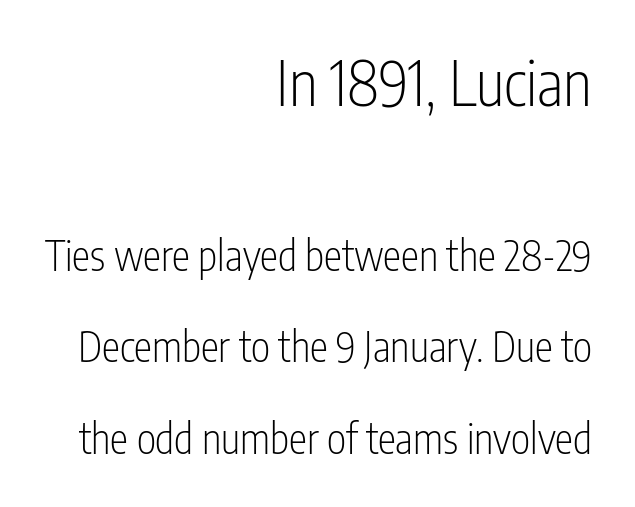
This is the regular roman posture of the typeface. The letters carry no serifs — their stems end cleanly without finishing strokes. Which margin do the lines hug? The right one — the left edge is uneven. This sample has the flowing, uneven cadence of proportional lettering. The cut favours lightness, reaching ordinary text weight at its darkest.
